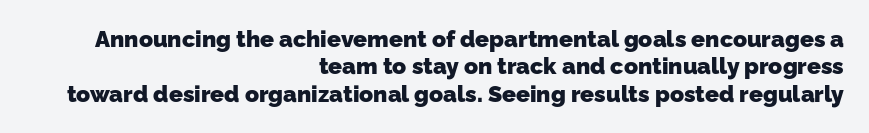
Q: Is the text bold? A: Yes.
Q: Is the text underlined? A: No.
Q: How is the paragraph aligned? A: Right-aligned.
Q: Is the spacing between letters normal or unusually wide? A: Normal.
